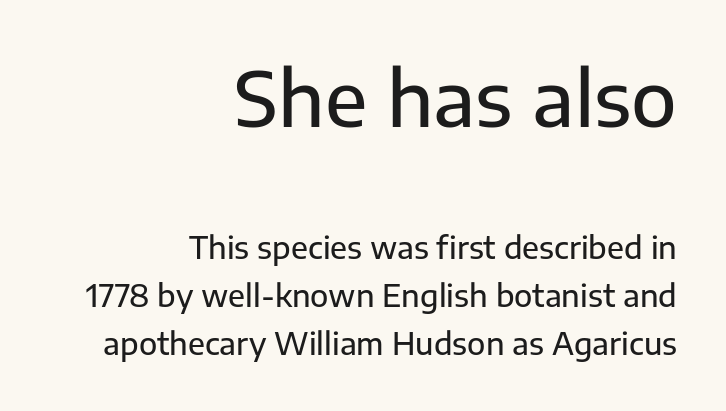
Q: Is the text italic (slanted)? A: No, it is upright.
Q: Is the typeface a serif or a sans-serif typeface? A: Sans-serif.
Q: Is the text underlined? A: No.
Q: How is the paragraph aligned? A: Right-aligned.
Q: Is the spacing between letters normal or unusually wide? A: Normal.
Q: Is the spacing between lines tight, normal or loose? A: Normal.
Q: Which block of text is set in a larger size, the first (top) or the second (bottom)? A: The first (top) one.
Q: Width (condensed, normal, or wide)? A: Normal.
Q: Stroke contrast? A: Low.
Q: x-height? A: Medium.
Q: Monospaced? A: No.
